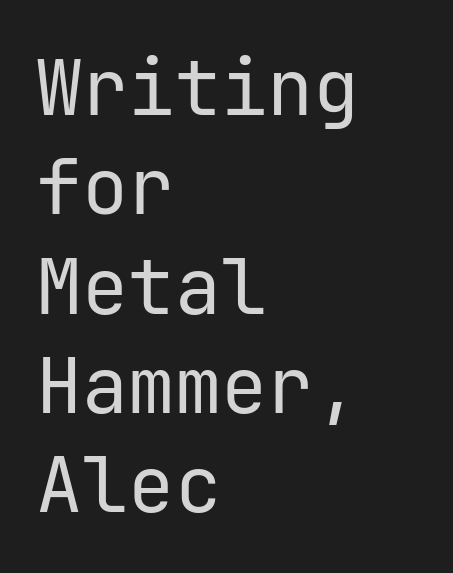
Q: Is the text bold? A: No.
Q: Is the text italic (slanted)? A: No, it is upright.
Q: Is the typeface a serif or a sans-serif typeface? A: Sans-serif.
Q: Is the text underlined? A: No.
Q: How is the paragraph aligned? A: Left-aligned.
Q: Is the spacing between letters normal or unusually wide? A: Normal.
Q: Is the spacing between lines tight, normal or loose? A: Normal.
Q: Width (condensed, normal, or wide)? A: Normal.
Q: Stroke contrast? A: Low.
Q: x-height? A: Medium.
Q: Monospaced? A: Yes.
